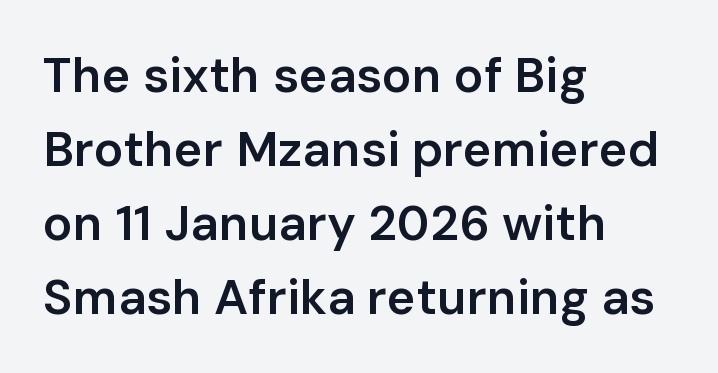
The rendering uses a semibold face; strokes are thickened but not to full bold. The paragraph has a hard left edge and a soft right edge. Type without underlining. These lines keep a tight, regular rhythm from letter to letter.
